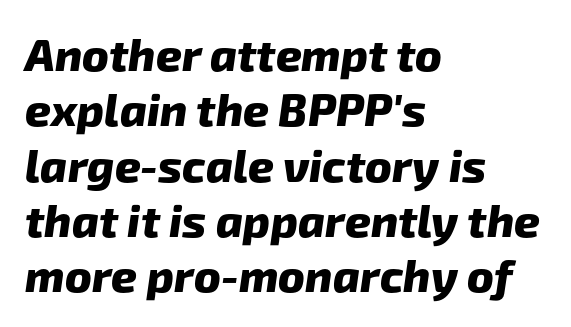
Summary of weight: heavy, a full bold. The setting favours the left margin, as ordinary paragraphs usually do. The rendering uses natural spacing where letterforms have individual widths. No feet cap the strokes, marking this as sans-serif type.
